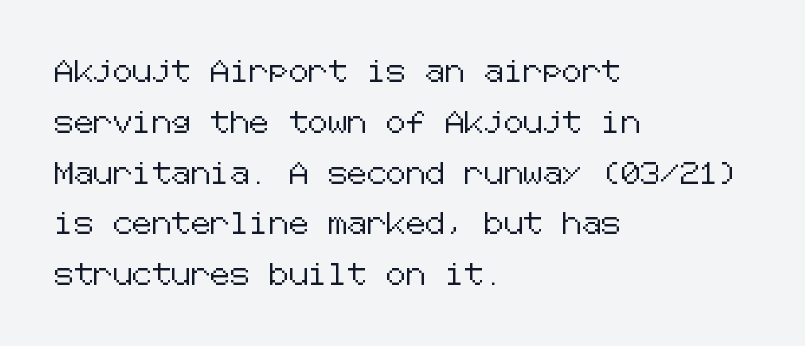
This block would shrink considerably if given ordinary leading; it's expanded now. This sample uses an upright cut, with every glyph sitting square on the baseline. Here the glyphs are tracked normally, forming tight word shapes. Any mark beneath the type? The region is blank. The setting favours the left margin, as ordinary paragraphs usually do.
